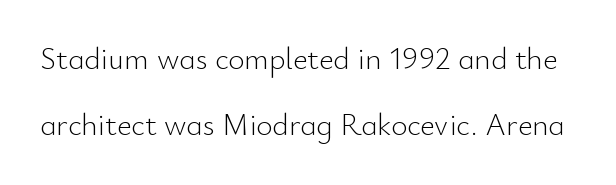
Q: Is the text bold? A: No.
Q: Is the text italic (slanted)? A: No, it is upright.
Q: Is the typeface a serif or a sans-serif typeface? A: Sans-serif.
Q: Is the text underlined? A: No.
Q: Is the spacing between letters normal or unusually wide? A: Normal.
Q: Is the spacing between lines tight, normal or loose? A: Loose.
Q: Width (condensed, normal, or wide)? A: Normal.
Q: Stroke contrast? A: Low.
Q: x-height? A: Small.
Q: Monospaced? A: No.
